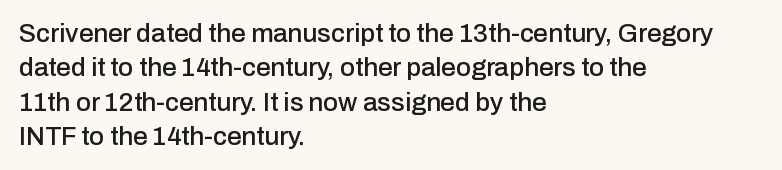
Here the glyphs are tracked normally, forming tight word shapes. Notice how the passage keeps a crisp vertical edge on the left only. A normal amount of white space separates one row of letters from the next. The string is rendered with underlining switched off.
